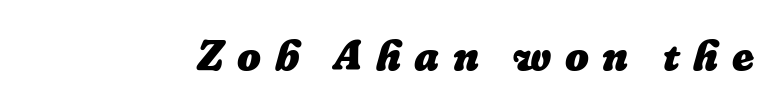
The sample has been set heavy, in full bold. Substantial extra tracking has been applied to these lines. Only glyphs here, with clear space below each row. Posture: slanted. Spacing verdict: proportional, widths tailored to each character.
